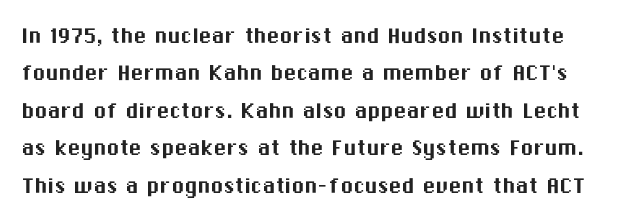
Look at the tracking — it's just the regular setting, nothing added. Unlike italic type, these characters show no tilt at all. Leading: standard. Underline: absent.
